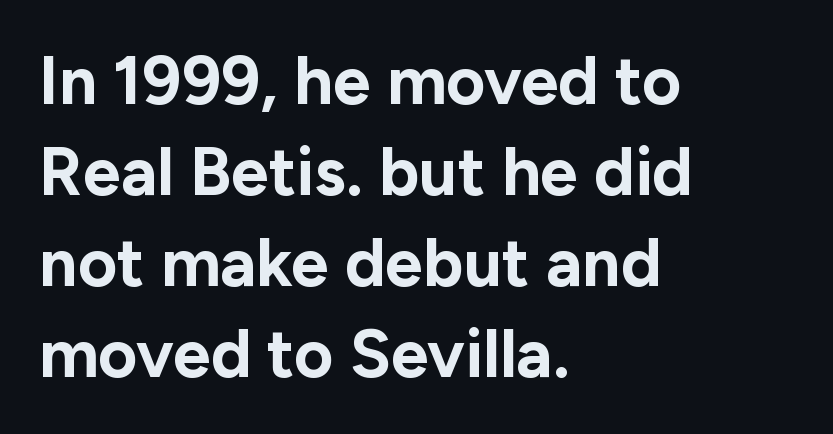
In terms of posture, this sample is upright. Words float on clear page, feet unadorned. Letterform terminals end flat and unadorned throughout the passage. What stands out about the letter spacing? Nothing — it is the standard amount. Evenly set lines give the paragraph a standard silhouette.
